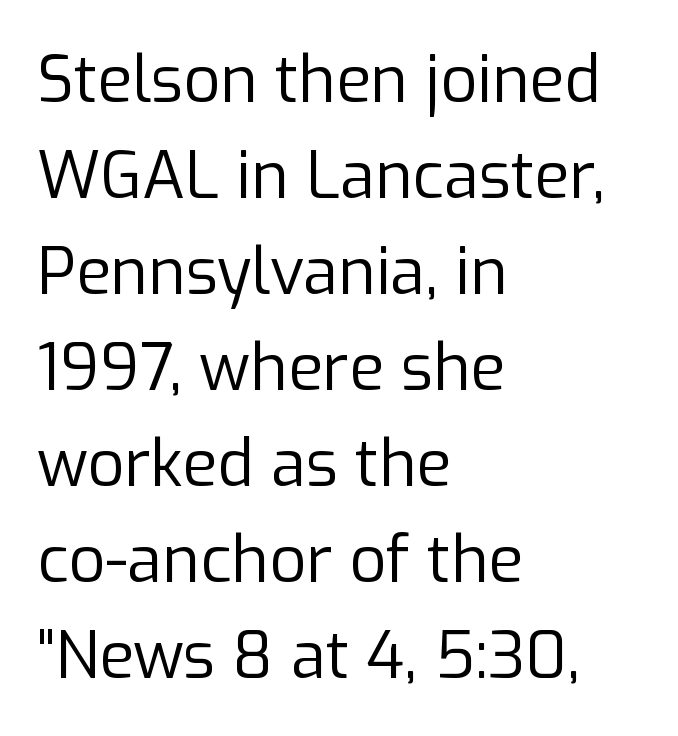
Q: Is the text bold? A: No.
Q: Is the text italic (slanted)? A: No, it is upright.
Q: Is the typeface a serif or a sans-serif typeface? A: Sans-serif.
Q: Is the text underlined? A: No.
Q: How is the paragraph aligned? A: Left-aligned.
Q: Is the spacing between letters normal or unusually wide? A: Normal.
Q: Is the spacing between lines tight, normal or loose? A: Normal.
Q: Width (condensed, normal, or wide)? A: Normal.
Q: Stroke contrast? A: Low.
Q: x-height? A: Medium.
Q: Monospaced? A: No.
